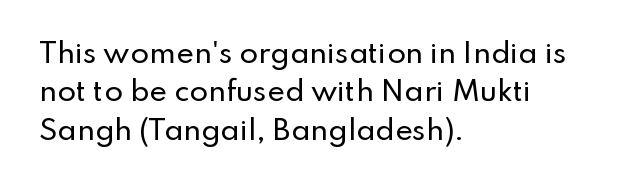
Compared with typical paragraphs, the rows here are spaced about the same. Posture: straight, roman, zero tilt. Inter-character spacing is left at the font's built-in metrics. The space beneath each line is pristine and unruled. The compositor pushed each line to the left boundary.
